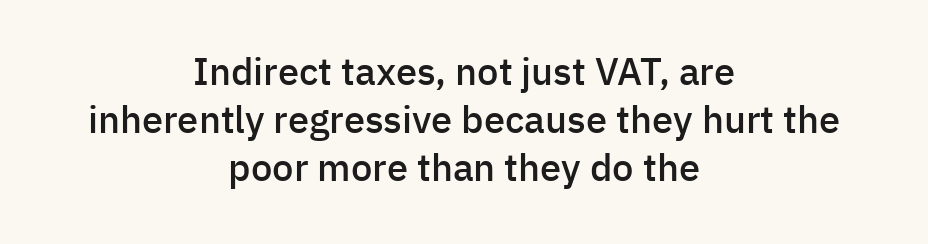
The image shows 38 px semibold sans-serif type, upright; set centered, normal line spacing (1.26x), normal letter spacing, not underlined; low stroke contrast and a medium x-height.
